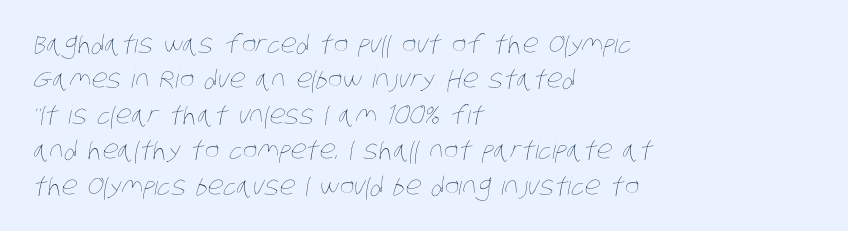
{"bold": "no", "underline": "no", "align": "left", "line_spacing": "normal", "line_spacing_ratio": 1.42, "letter_spacing": "normal", "letter_spacing_em": 0.0, "glyph_px": 25}
